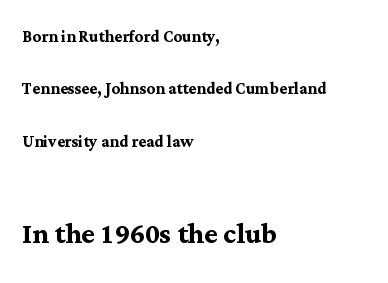
Q: Is the text bold? A: Yes.
Q: Is the text italic (slanted)? A: No, it is upright.
Q: Is the typeface a serif or a sans-serif typeface? A: Serif.
Q: Is the text underlined? A: No.
Q: How is the paragraph aligned? A: Left-aligned.
Q: Is the spacing between letters normal or unusually wide? A: Normal.
Q: Is the spacing between lines tight, normal or loose? A: Loose.
Q: Which block of text is set in a larger size, the first (top) or the second (bottom)? A: The second (bottom) one.
Q: Width (condensed, normal, or wide)? A: Normal.
Q: Stroke contrast? A: Medium.
Q: x-height? A: Medium.
Q: Monospaced? A: No.
